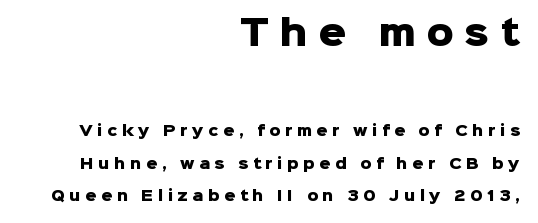
{"serif": "no", "italic": "no", "bold": "yes", "weight": "heavy", "width": "normal", "stroke_contrast": "low", "x_height": "medium", "monospaced": "no", "underline": "no", "align": "right", "line_spacing": "loose", "line_spacing_ratio": 2.32, "letter_spacing": "wide", "letter_spacing_em": 0.32, "larger_block": "first", "size_ratio": 2.43, "glyph_px": 34}
